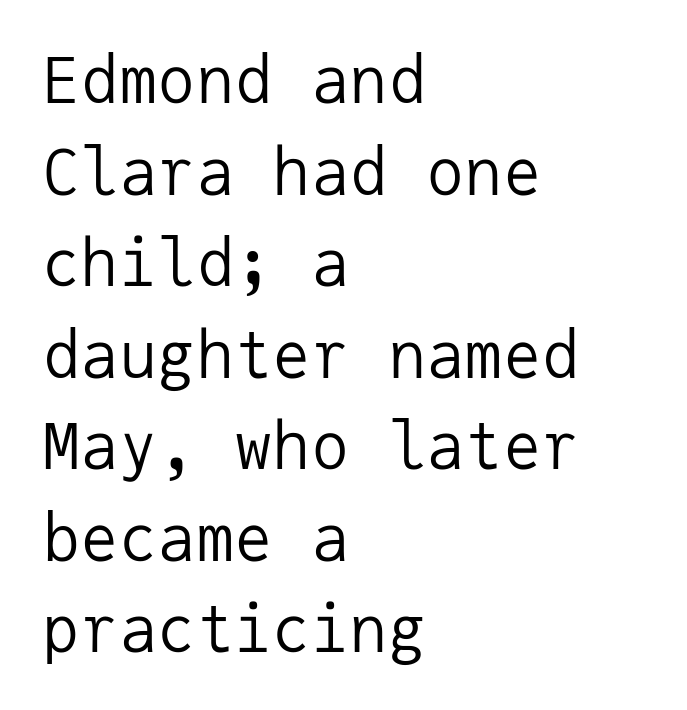
Teacher's note: observe the even left margin — that is flush-left alignment. Counters stay open thanks to moderate or lighter strokes. Successive baselines arrive at the customary interval. Glance below the letters and you will spot only blank space.
